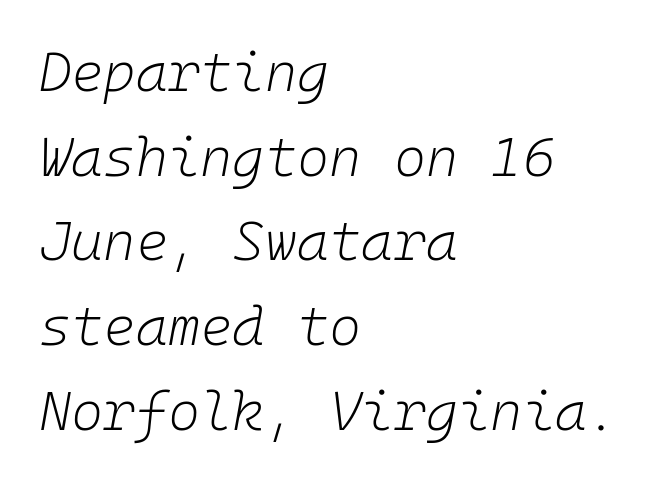
The image shows 55 px light type, italic (leaning right), monospaced; set left-aligned, normal line spacing (1.54x), normal letter spacing, not underlined; low stroke contrast and a medium x-height.
